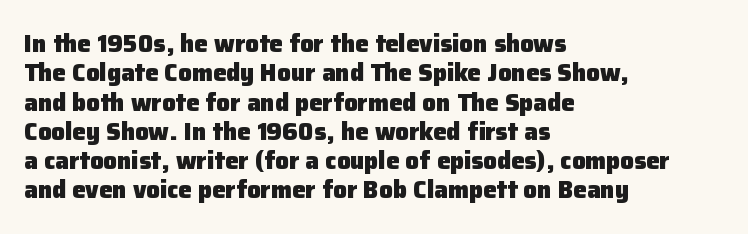
{"italic": "no", "bold": "yes", "underline": "no", "align": "left", "line_spacing_ratio": 1.22, "letter_spacing": "normal", "letter_spacing_em": 0.0, "glyph_px": 24}
